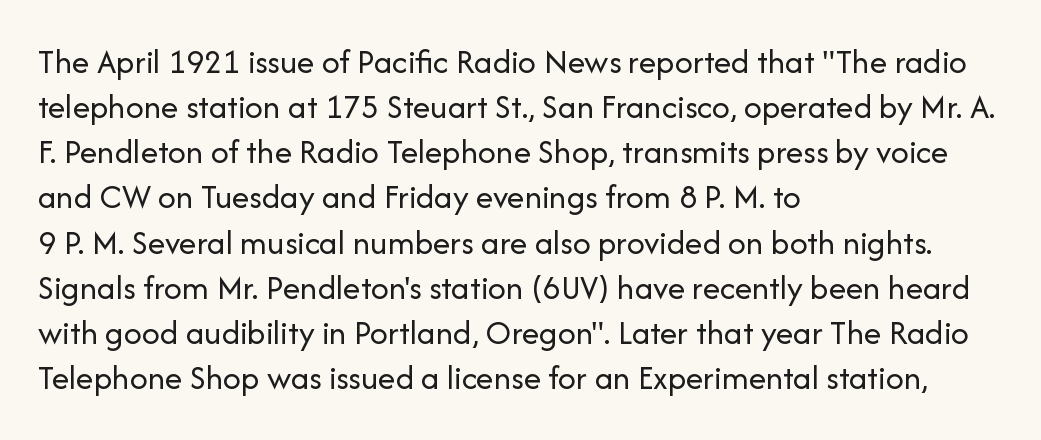
The foot of each line stays bare and open. Note the varied advance widths — an 'i' is clearly narrower than an 'm'. No chunkiness to these letters — they're not bold. Compared with typical paragraphs, the rows here are spaced about the same. Nothing sits at the stroke ends, so this counts as sans-serif.
